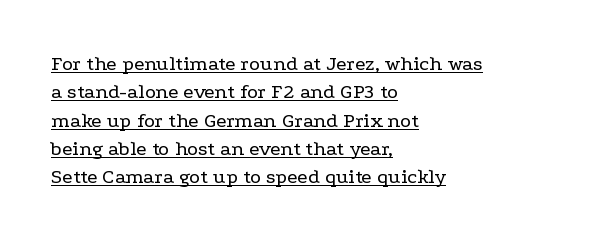
Q: Is the text bold? A: No.
Q: Is the text italic (slanted)? A: No, it is upright.
Q: Is the text underlined? A: Yes.
Q: How is the paragraph aligned? A: Left-aligned.
Q: Is the spacing between letters normal or unusually wide? A: Normal.
Q: Is the spacing between lines tight, normal or loose? A: Normal.
